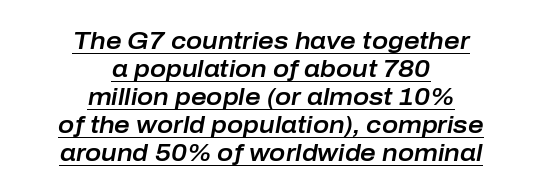
A rule runs beneath these lines of type. The gaps between neighbouring characters are ordinary and unremarkable. Caption: multi-line text, centered on the measure. Posture: slanted.
